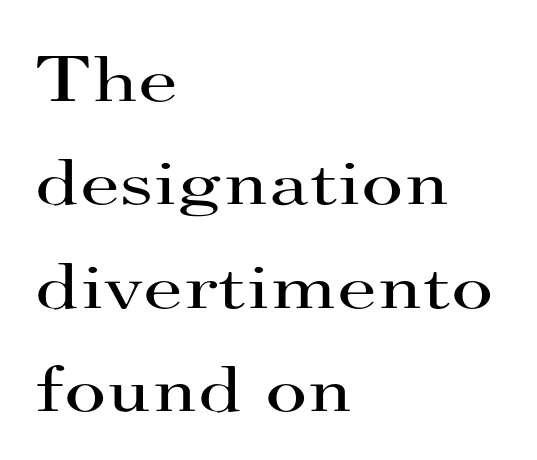
Q: Is the text bold? A: No.
Q: Is the text italic (slanted)? A: No, it is upright.
Q: Is the typeface a serif or a sans-serif typeface? A: Serif.
Q: Is the text underlined? A: No.
Q: How is the paragraph aligned? A: Left-aligned.
Q: Is the spacing between letters normal or unusually wide? A: Normal.
Q: Is the spacing between lines tight, normal or loose? A: Normal.
Q: Width (condensed, normal, or wide)? A: Wide.
Q: Stroke contrast? A: High.
Q: x-height? A: Small.
Q: Monospaced? A: No.
